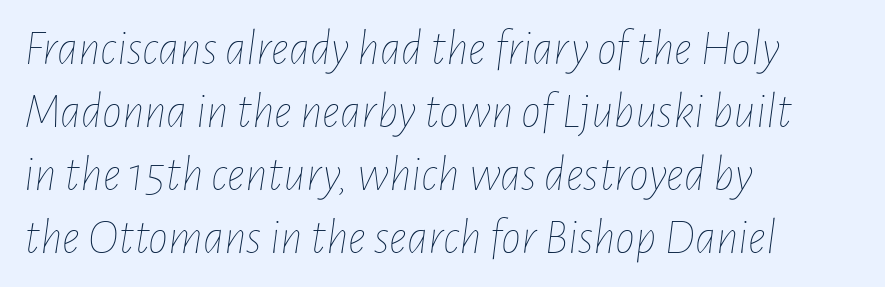
{"italic": "yes", "lean": "right", "slant_degrees": 7, "bold": "no", "weight": "thin", "width": "condensed", "stroke_contrast": "low", "x_height": "medium", "monospaced": "no", "underline": "no", "align": "left", "line_spacing": "normal", "line_spacing_ratio": 1.26, "letter_spacing": "normal", "letter_spacing_em": 0.0, "glyph_px": 50}
